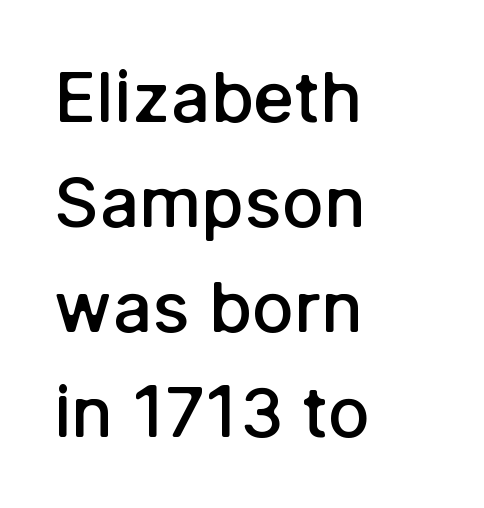
{"serif": "no", "italic": "no", "bold": "semi", "weight": "semibold", "width": "normal", "stroke_contrast": "low", "x_height": "medium", "monospaced": "no", "underline": "no", "align": "left", "line_spacing": "normal", "line_spacing_ratio": 1.5, "letter_spacing": "normal", "letter_spacing_em": 0.0, "glyph_px": 70}
